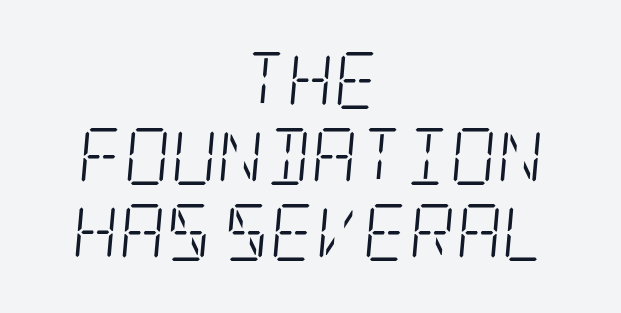
The image shows 57 px light, condensed serif type, italic (leaning right); set centered, normal line spacing (1.33x), normal letter spacing, not underlined; low stroke contrast and a large x-height.
